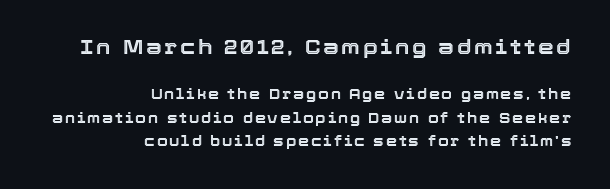
{"italic": "no", "underline": "no", "align": "right", "line_spacing": "normal", "line_spacing_ratio": 1.67, "larger_block": "first", "size_ratio": 1.43, "glyph_px": 20}
